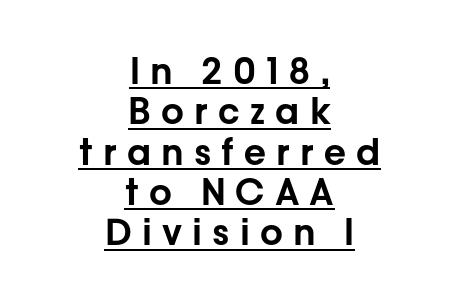
{"serif": "no", "italic": "no", "width": "normal", "stroke_contrast": "low", "x_height": "medium", "monospaced": "no", "underline": "yes", "align": "center", "line_spacing": "tight", "line_spacing_ratio": 1.12, "letter_spacing": "wide", "letter_spacing_em": 0.28, "glyph_px": 36}
